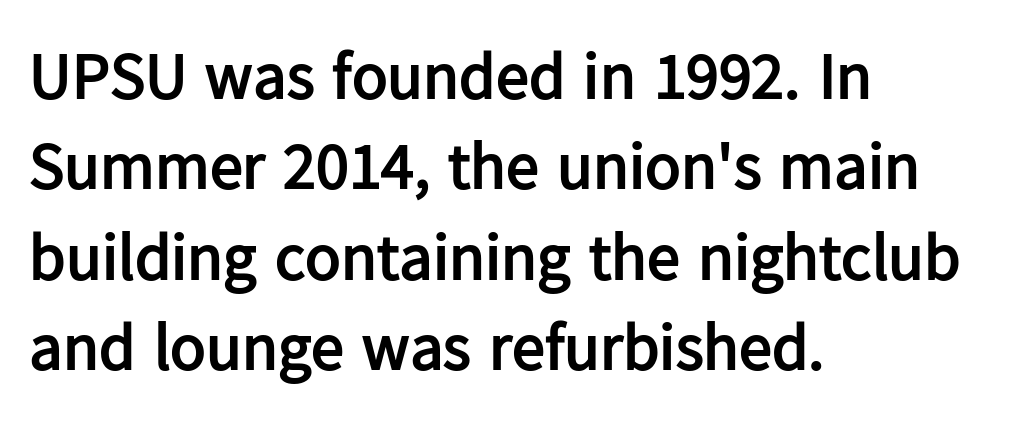
{"serif": "no", "italic": "no", "bold": "yes", "weight": "semibold", "width": "normal", "stroke_contrast": "low", "x_height": "medium", "monospaced": "no", "underline": "no", "align": "left", "line_spacing": "normal", "line_spacing_ratio": 1.37, "letter_spacing": "normal", "letter_spacing_em": 0.0, "glyph_px": 66}
